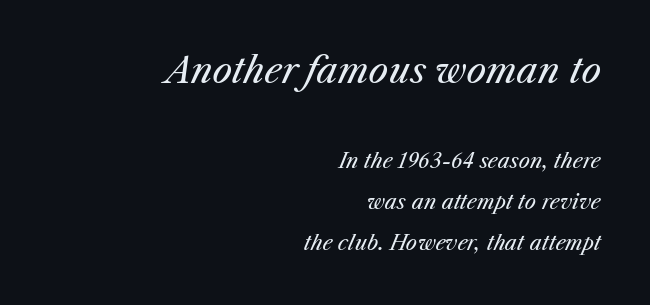
{"italic": "yes", "lean": "right", "slant_degrees": 25, "bold": "no", "weight": "regular", "width": "normal", "stroke_contrast": "medium", "x_height": "medium", "monospaced": "no", "underline": "no", "align": "right", "line_spacing": "loose", "line_spacing_ratio": 2.04, "letter_spacing": "normal", "letter_spacing_em": 0.0, "larger_block": "first", "size_ratio": 1.75, "glyph_px": 35}
